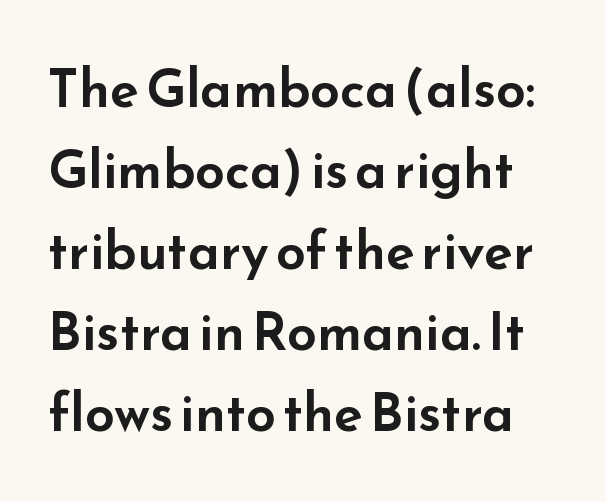
Q: Is the text italic (slanted)? A: No, it is upright.
Q: Is the typeface a serif or a sans-serif typeface? A: Sans-serif.
Q: Is the text underlined? A: No.
Q: Is the spacing between letters normal or unusually wide? A: Normal.
Q: Is the spacing between lines tight, normal or loose? A: Normal.
Q: Width (condensed, normal, or wide)? A: Wide.
Q: Stroke contrast? A: Low.
Q: x-height? A: Small.
Q: Monospaced? A: No.
